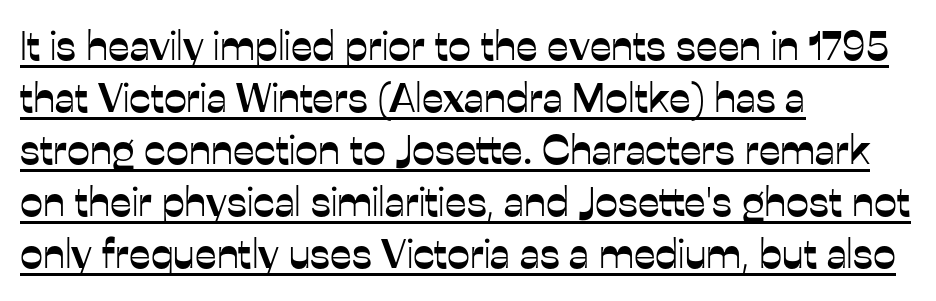
Honestly, the underline is the first thing you notice here. Caption: standard tracking, unaltered. The rendering anchors every line to the left-hand side. Ascenders rise straight up at ninety degrees. Regular leading. The passage shown is typed in a proportional face where columns would drift.
